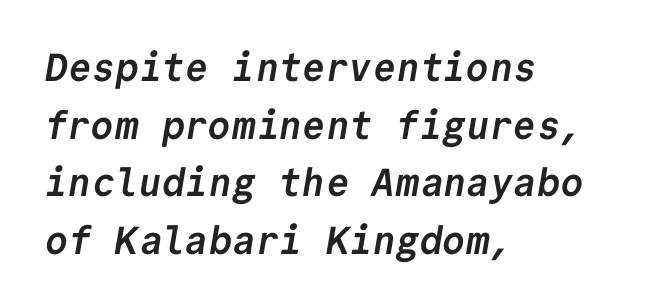
{"serif": "no", "bold": "yes", "weight": "semibold", "width": "normal", "stroke_contrast": "low", "x_height": "medium", "monospaced": "yes", "underline": "no", "align": "left", "line_spacing": "normal", "line_spacing_ratio": 1.48, "letter_spacing": "normal", "letter_spacing_em": 0.0, "glyph_px": 39}
